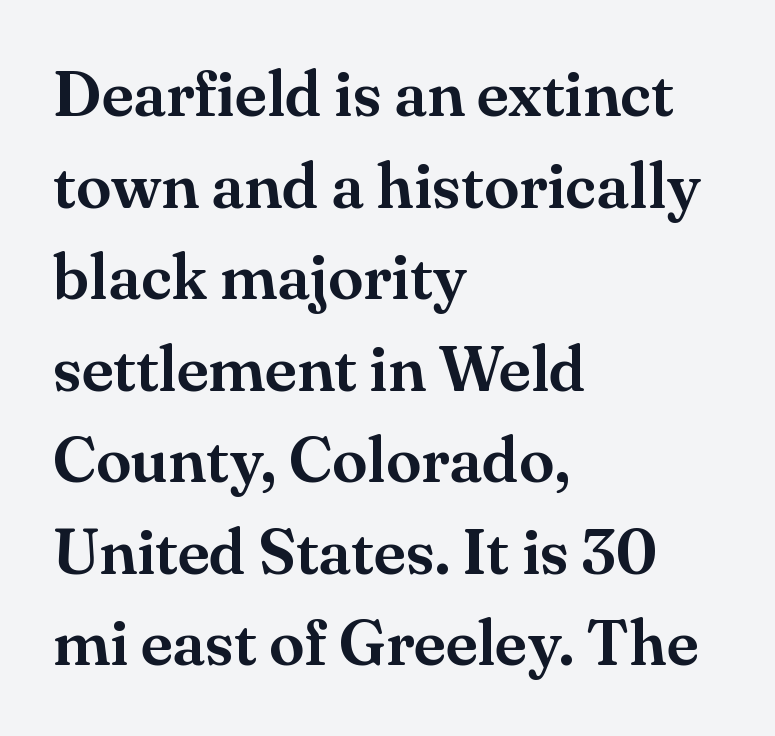
Q: Is the text italic (slanted)? A: No, it is upright.
Q: Is the typeface a serif or a sans-serif typeface? A: Serif.
Q: Is the text underlined? A: No.
Q: How is the paragraph aligned? A: Left-aligned.
Q: Is the spacing between letters normal or unusually wide? A: Normal.
Q: Is the spacing between lines tight, normal or loose? A: Normal.
Q: Width (condensed, normal, or wide)? A: Normal.
Q: Stroke contrast? A: Medium.
Q: x-height? A: Small.
Q: Monospaced? A: No.
